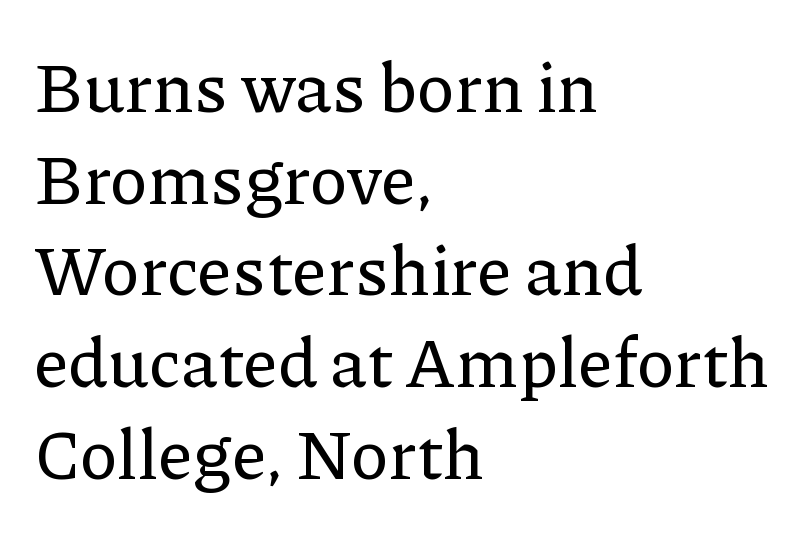
{"serif": "yes", "italic": "no", "width": "normal", "stroke_contrast": "low", "x_height": "medium", "monospaced": "no", "underline": "no", "align": "left", "line_spacing": "normal", "line_spacing_ratio": 1.31, "letter_spacing": "normal", "letter_spacing_em": 0.0, "glyph_px": 70}
